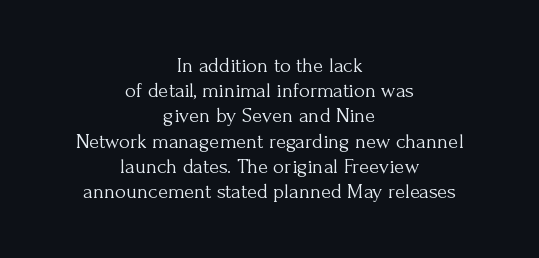
{"italic": "no", "bold": "no", "underline": "no", "align": "center", "line_spacing_ratio": 1.2, "letter_spacing": "normal", "letter_spacing_em": 0.0, "glyph_px": 21}
